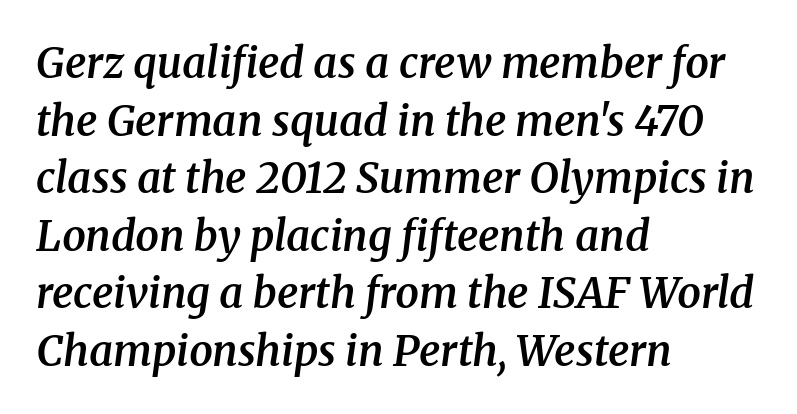
The image shows 42 px semibold serif type, italic (leaning right); set left-aligned, normal line spacing (1.37x), normal letter spacing, not underlined; medium stroke contrast and a medium x-height.
